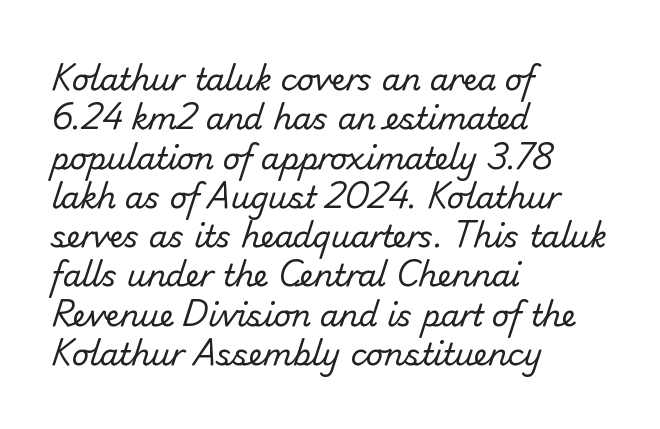
{"serif": "no", "bold": "no", "weight": "regular", "width": "normal", "stroke_contrast": "low", "x_height": "small", "monospaced": "no", "underline": "no", "align": "left", "line_spacing": "normal", "line_spacing_ratio": 1.31, "letter_spacing": "normal", "letter_spacing_em": 0.0, "glyph_px": 30}
